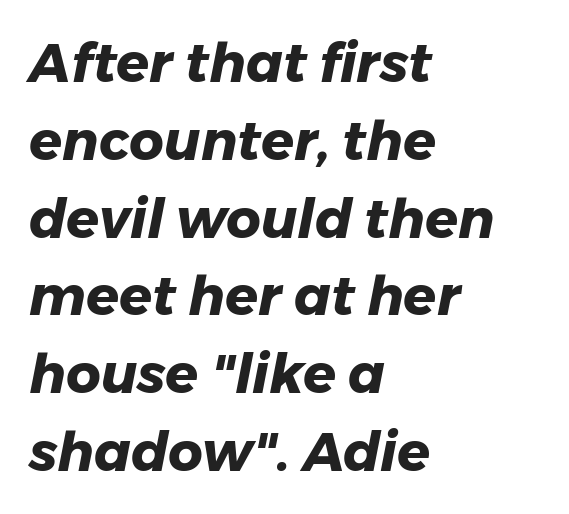
Q: Is the text bold? A: Yes.
Q: Is the text italic (slanted)? A: Yes, it leans right by about 11 degrees.
Q: Is the text underlined? A: No.
Q: How is the paragraph aligned? A: Left-aligned.
Q: Is the spacing between letters normal or unusually wide? A: Normal.
Q: Is the spacing between lines tight, normal or loose? A: Normal.
Q: Width (condensed, normal, or wide)? A: Normal.
Q: Stroke contrast? A: Low.
Q: x-height? A: Medium.
Q: Monospaced? A: No.
